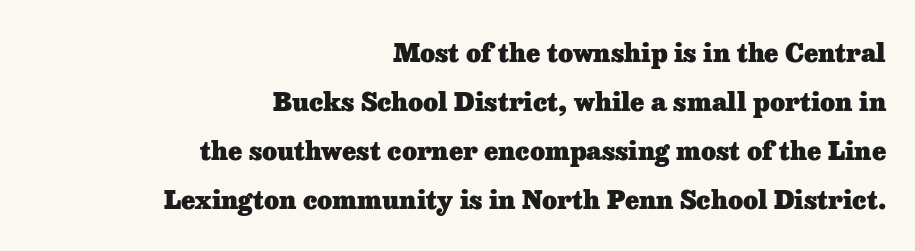
Q: Is the text bold? A: Yes.
Q: Is the text italic (slanted)? A: No, it is upright.
Q: Is the text underlined? A: No.
Q: How is the paragraph aligned? A: Right-aligned.
Q: Is the spacing between letters normal or unusually wide? A: Normal.
